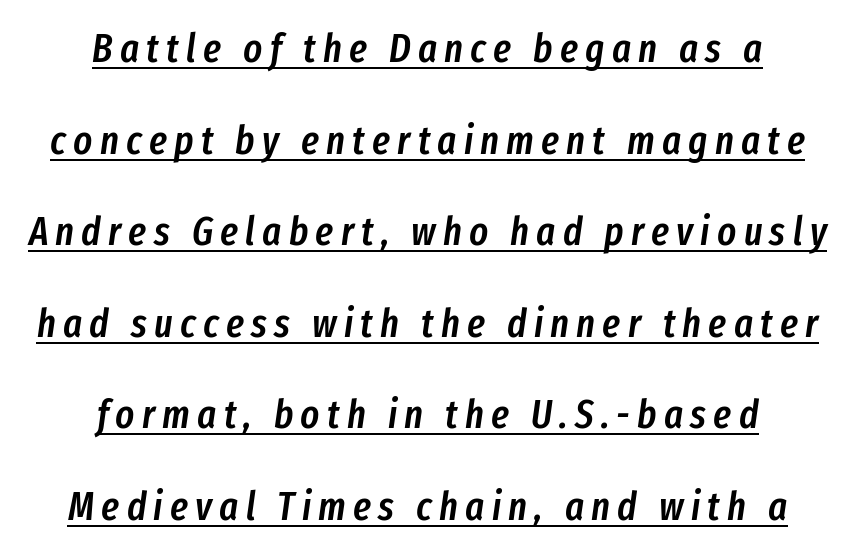
{"italic": "yes", "lean": "right", "slant_degrees": 8, "bold": "semi", "weight": "semibold", "width": "condensed", "stroke_contrast": "low", "x_height": "medium", "monospaced": "no", "underline": "yes", "align": "center", "line_spacing": "loose", "line_spacing_ratio": 2.29, "glyph_px": 40}
